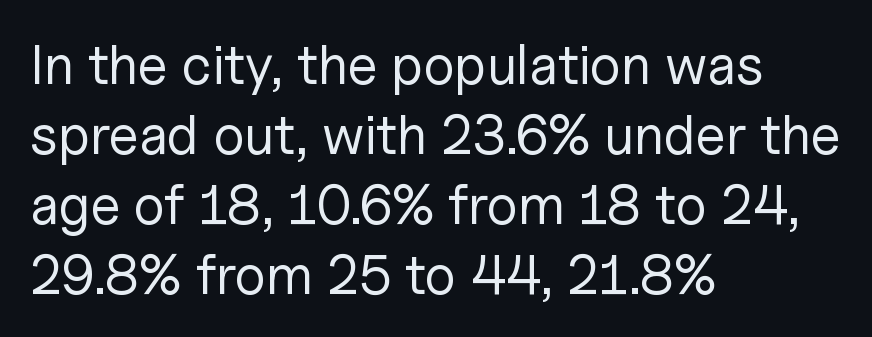
Q: Is the text bold? A: No.
Q: Is the text italic (slanted)? A: No, it is upright.
Q: Is the typeface a serif or a sans-serif typeface? A: Sans-serif.
Q: Is the text underlined? A: No.
Q: How is the paragraph aligned? A: Left-aligned.
Q: Is the spacing between letters normal or unusually wide? A: Normal.
Q: Is the spacing between lines tight, normal or loose? A: Normal.
Q: Width (condensed, normal, or wide)? A: Normal.
Q: Stroke contrast? A: Low.
Q: x-height? A: Medium.
Q: Monospaced? A: No.
